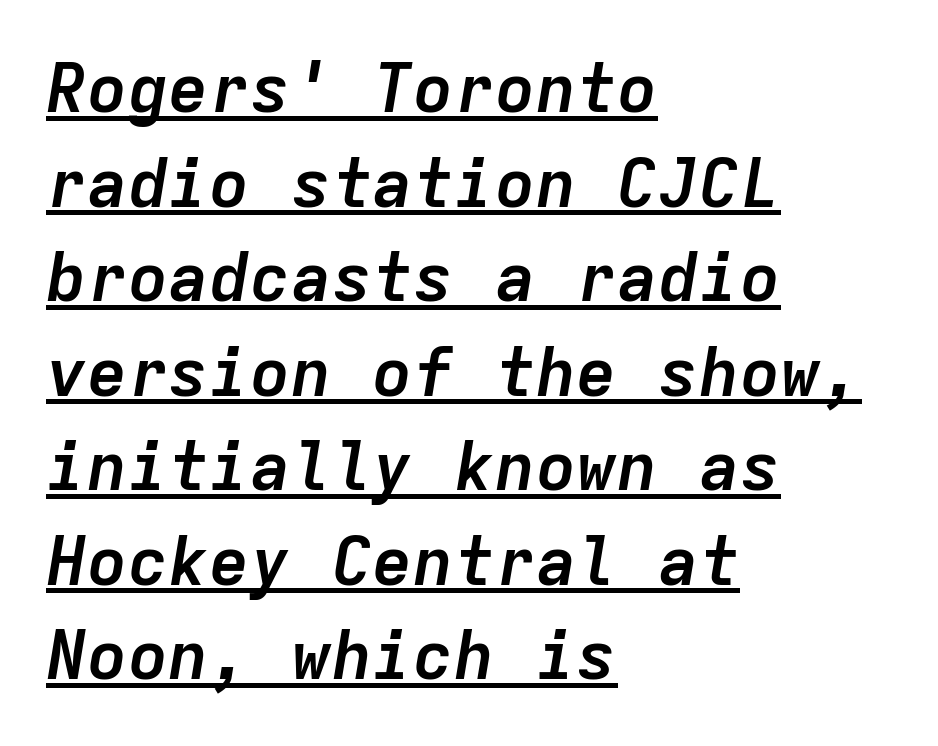
Where is the straight margin? On the left. There's an unmistakable incline to the writing here. Caption: standard tracking, unaltered. The designer left line spacing at the default. In terms of weight, the rendering is a true, heavy bold.
